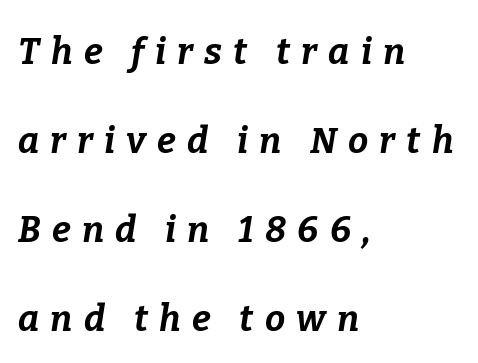
{"italic": "yes", "lean": "right", "slant_degrees": 9, "bold": "yes", "weight": "bold", "width": "normal", "stroke_contrast": "low", "x_height": "medium", "monospaced": "no", "underline": "no", "align": "left", "line_spacing": "loose", "line_spacing_ratio": 2.47, "letter_spacing": "wide", "letter_spacing_em": 0.31, "glyph_px": 36}
